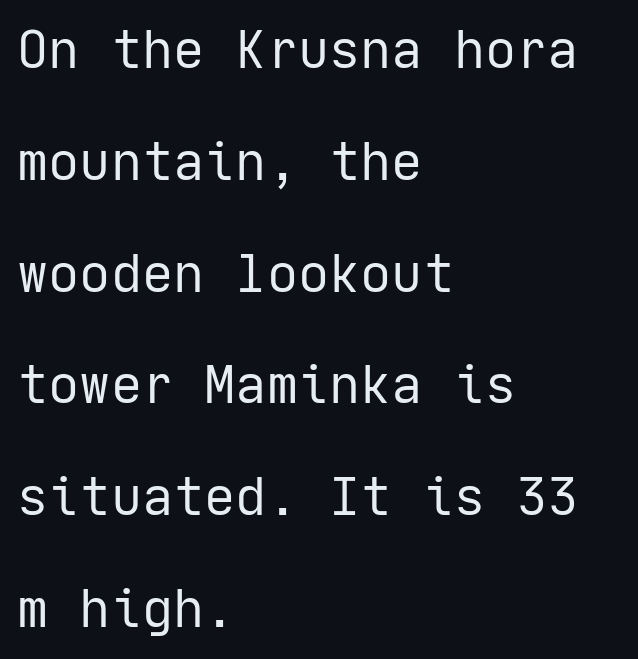
{"serif": "no", "italic": "no", "bold": "no", "weight": "regular", "width": "normal", "stroke_contrast": "low", "x_height": "medium", "underline": "no", "align": "left", "line_spacing": "loose", "line_spacing_ratio": 2.15, "letter_spacing": "normal", "letter_spacing_em": 0.0, "glyph_px": 52}
